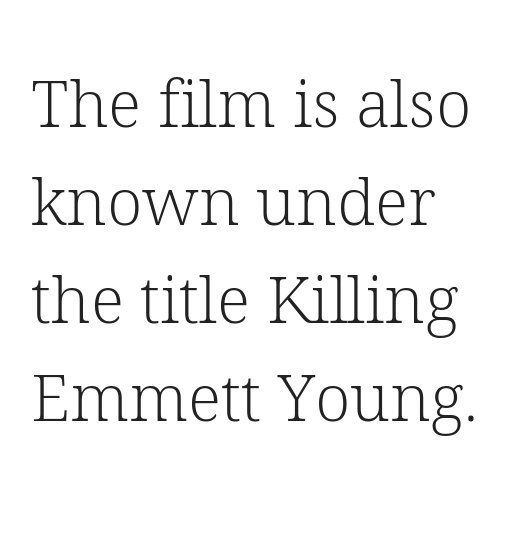
{"serif": "yes", "italic": "no", "bold": "no", "weight": "light", "width": "normal", "stroke_contrast": "low", "x_height": "medium", "monospaced": "no", "underline": "no", "align": "left", "line_spacing": "normal", "line_spacing_ratio": 1.51, "letter_spacing": "normal", "letter_spacing_em": 0.0, "glyph_px": 65}
